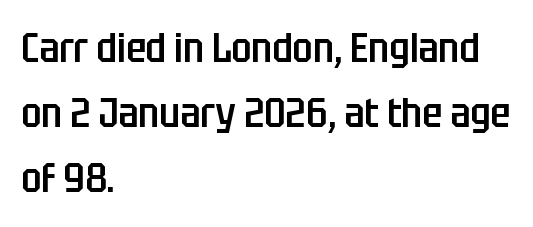
Q: Is the text bold? A: Semi-bold.
Q: Is the text italic (slanted)? A: No, it is upright.
Q: Is the typeface a serif or a sans-serif typeface? A: Sans-serif.
Q: Is the text underlined? A: No.
Q: How is the paragraph aligned? A: Left-aligned.
Q: Is the spacing between letters normal or unusually wide? A: Normal.
Q: Is the spacing between lines tight, normal or loose? A: Normal.
Q: Width (condensed, normal, or wide)? A: Condensed.
Q: Stroke contrast? A: Low.
Q: x-height? A: Large.
Q: Monospaced? A: No.
